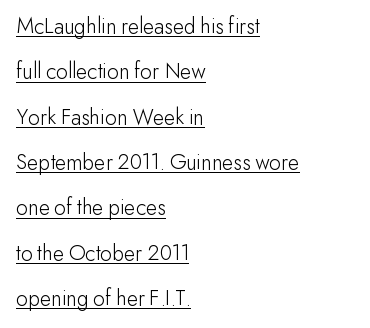
Ink coverage per letter is moderate at most. The ragged edge is on the right, which tells us the setting is flush left. This sample trades compactness for vertical openness between lines. This rendering leaves character spacing at its baseline value. The typesetter has applied underlining to the passage shown.
